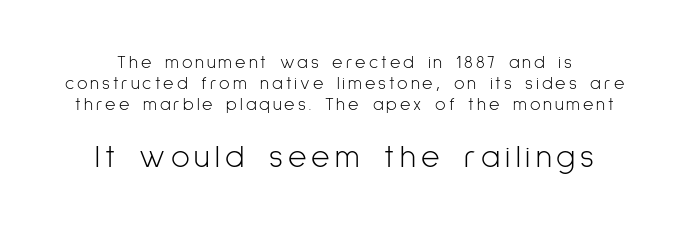
Italic: no, the glyphs are upright roman. The designer gave the closing block more size than the opening block. This rendering features lettering with no underline. Do the characters align in a grid? No, the font is proportional. The letterforms sit at book weight or below. Typographically, this falls in the sans-serif category.
